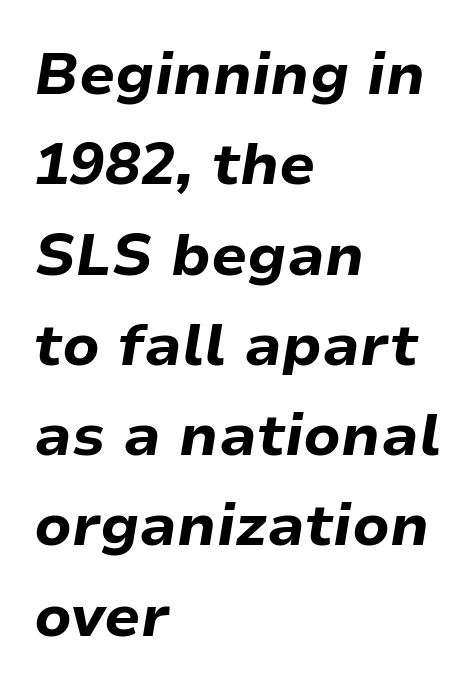
The image shows 59 px bold type, italic (leaning right); set left-aligned, normal line spacing (1.53x), normal letter spacing, not underlined; low stroke contrast and a medium x-height.
